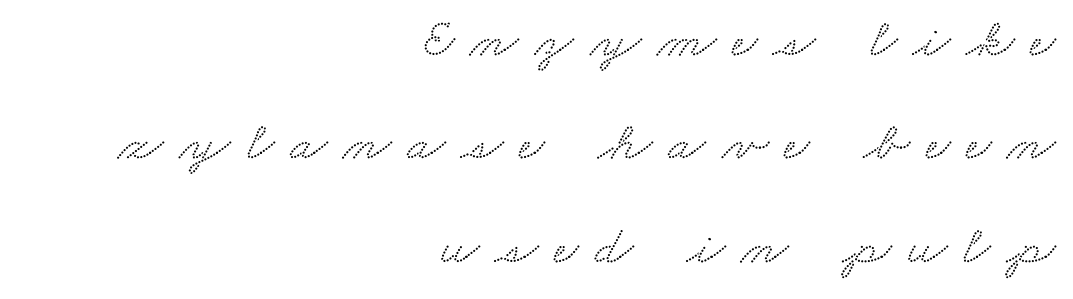
The image shows 55 px wide serif type; set right-aligned, line spacing 1.88x, unusually wide letter spacing (+0.29 em), not underlined; medium stroke contrast and a small x-height.
